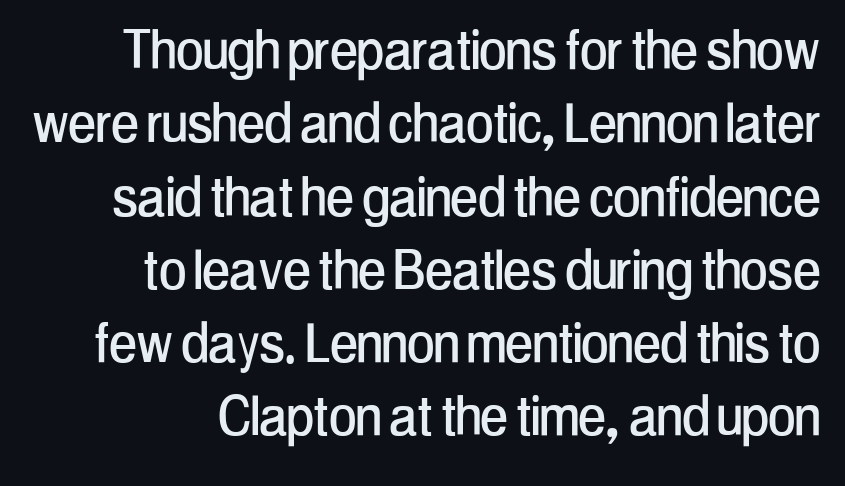
To sum up the face: it is a sans, with no serifs. If you drew a line through each stem, it would be perfectly vertical. Bare-footed words on every line. The rendering uses a small line-height, squeezing the rows.
